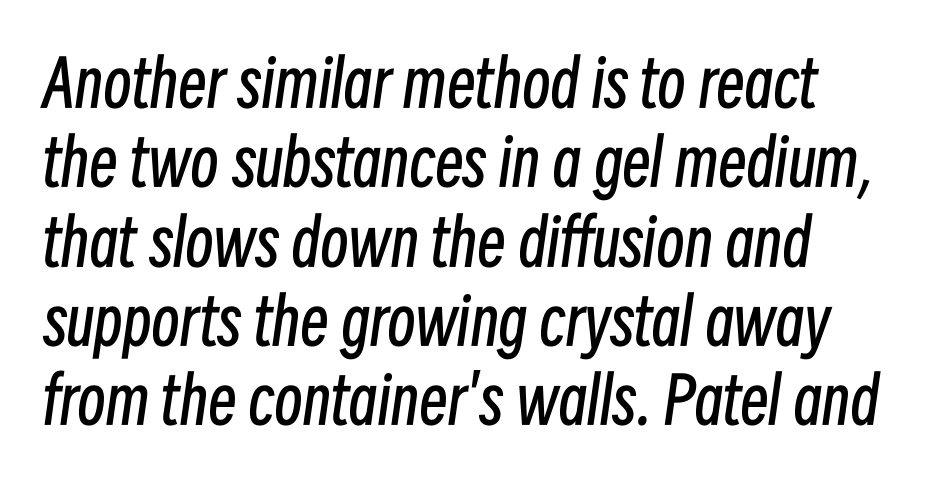
This rendering leaves character spacing at its baseline value. Descenders hang freely into open space. The letterforms sit at book weight or below. Rendered with sloped, italic letterforms.
